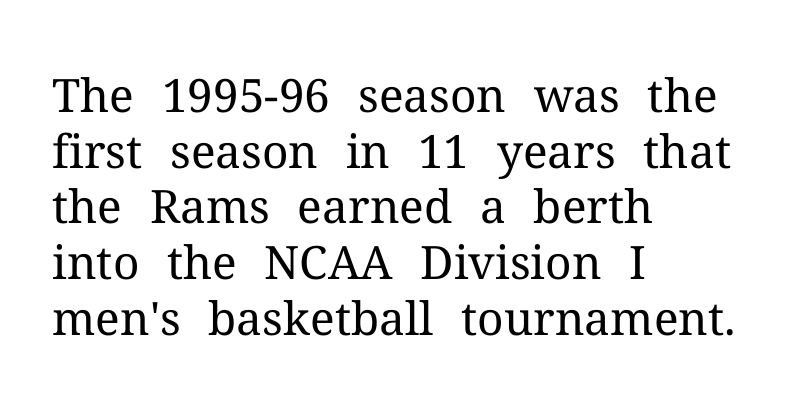
The image shows 46 px regular-weight serif type, upright; set left-aligned, line spacing 1.21x, normal letter spacing, not underlined; medium stroke contrast and a medium x-height.
